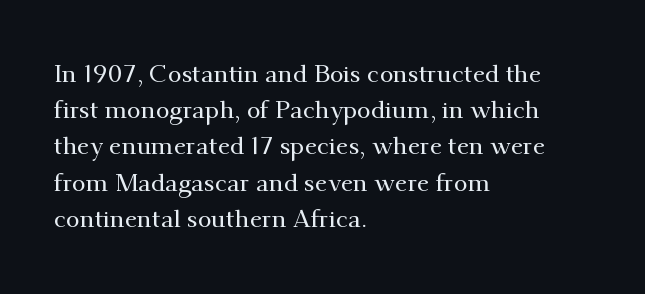
Q: Is the text italic (slanted)? A: No, it is upright.
Q: Is the text underlined? A: No.
Q: How is the paragraph aligned? A: Left-aligned.
Q: Is the spacing between letters normal or unusually wide? A: Normal.
Q: Is the spacing between lines tight, normal or loose? A: Normal.
